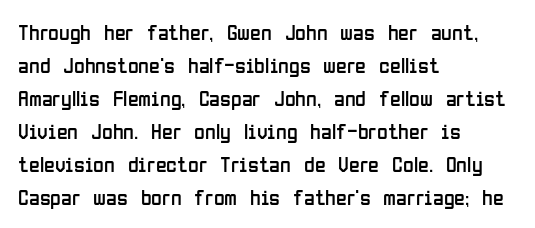
The image shows 22 px text type, upright; set left-aligned, normal line spacing (1.5x), normal letter spacing, not underlined.
